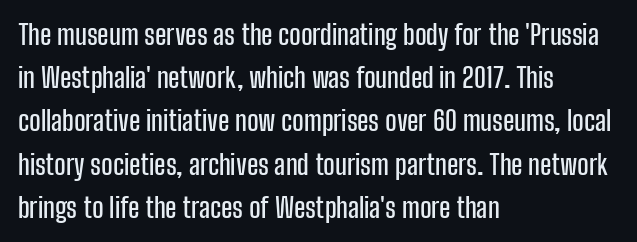
Anything drawn beneath the words? Only blank space. In terms of letterspacing, this is plain default setting. No italicization has been applied; the sample stays upright. The block of text has a typical density, with ordinary space between rows. Horizontal alignment here is leftward, the default for most running prose.
